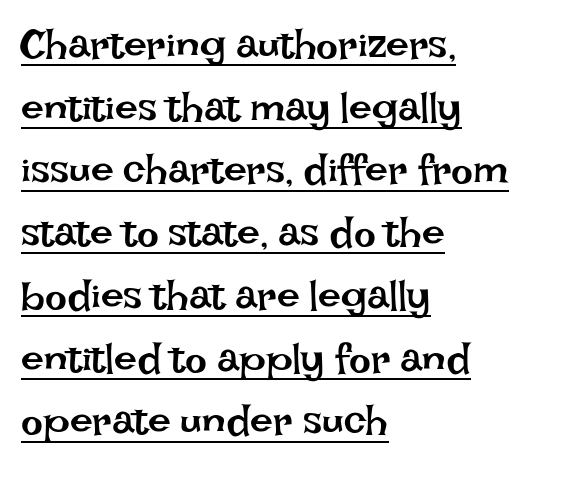
Q: Is the text bold? A: No.
Q: Is the text italic (slanted)? A: No, it is upright.
Q: Is the text underlined? A: Yes.
Q: How is the paragraph aligned? A: Left-aligned.
Q: Is the spacing between letters normal or unusually wide? A: Normal.
Q: Is the spacing between lines tight, normal or loose? A: Normal.
Q: Width (condensed, normal, or wide)? A: Normal.
Q: Stroke contrast? A: Low.
Q: x-height? A: Large.
Q: Monospaced? A: No.
